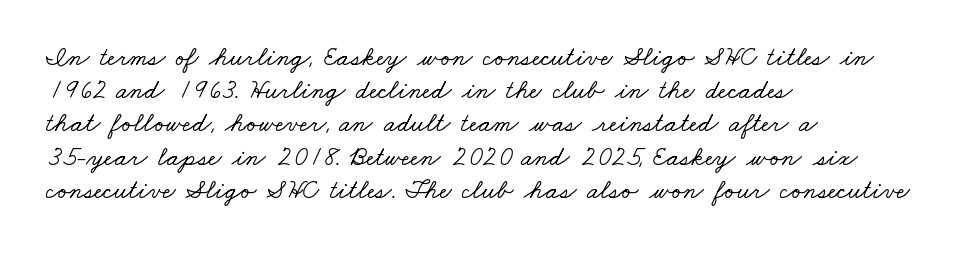
Q: Is the text underlined? A: No.
Q: How is the paragraph aligned? A: Left-aligned.
Q: Is the spacing between letters normal or unusually wide? A: Normal.
